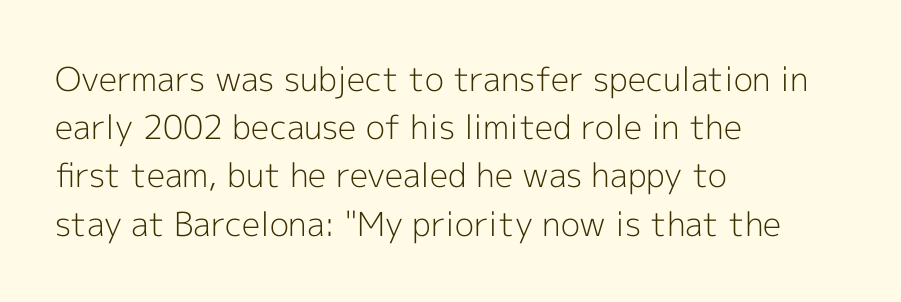
Q: Is the text bold? A: No.
Q: Is the text italic (slanted)? A: No, it is upright.
Q: Is the typeface a serif or a sans-serif typeface? A: Sans-serif.
Q: Is the text underlined? A: No.
Q: How is the paragraph aligned? A: Left-aligned.
Q: Is the spacing between letters normal or unusually wide? A: Normal.
Q: Is the spacing between lines tight, normal or loose? A: Normal.
Q: Width (condensed, normal, or wide)? A: Normal.
Q: x-height? A: Medium.
Q: Monospaced? A: No.
